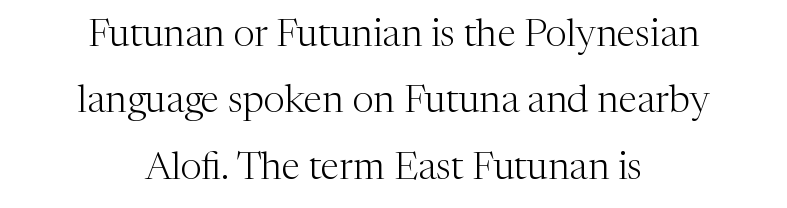
The image shows 38 px light serif type, upright; set centered, line spacing 1.75x, normal letter spacing, not underlined; medium stroke contrast and a medium x-height.
